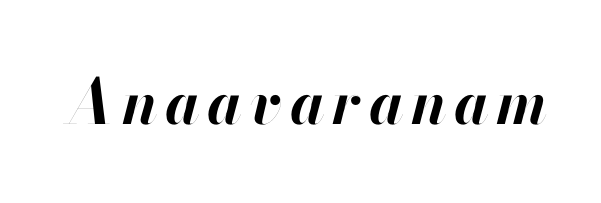
Q: Is the text bold? A: Yes.
Q: Is the text italic (slanted)? A: Yes, it leans right by about 13 degrees.
Q: Is the text underlined? A: No.
Q: Width (condensed, normal, or wide)? A: Normal.
Q: Stroke contrast? A: High.
Q: x-height? A: Small.
Q: Monospaced? A: No.
